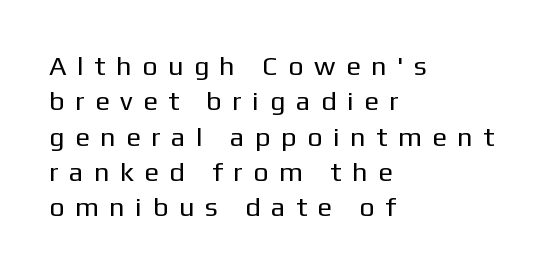
Q: Is the text bold? A: No.
Q: Is the text italic (slanted)? A: No, it is upright.
Q: Is the text underlined? A: No.
Q: How is the paragraph aligned? A: Left-aligned.
Q: Is the spacing between letters normal or unusually wide? A: Unusually wide.
Q: Is the spacing between lines tight, normal or loose? A: Normal.
